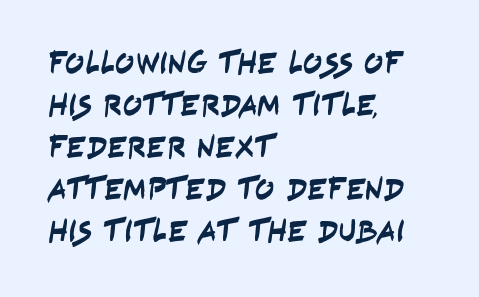
{"serif": "no", "width": "condensed", "stroke_contrast": "low", "x_height": "large", "monospaced": "no", "underline": "no", "align": "left", "line_spacing": "normal", "line_spacing_ratio": 1.31, "letter_spacing": "normal", "letter_spacing_em": 0.0, "glyph_px": 32}
